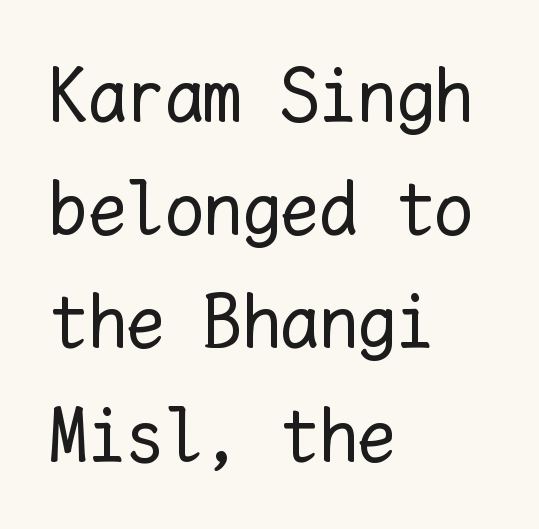
The image shows 77 px regular-weight type, upright, monospaced; set left-aligned, normal line spacing (1.47x), normal letter spacing, not underlined; low stroke contrast and a medium x-height.
